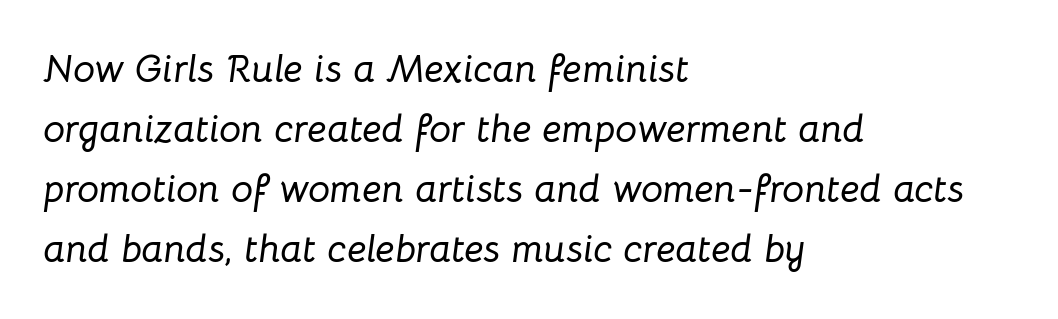
The image shows 39 px text type, italic (leaning right); set left-aligned, normal line spacing (1.54x), normal letter spacing, not underlined; low stroke contrast and a medium x-height.
